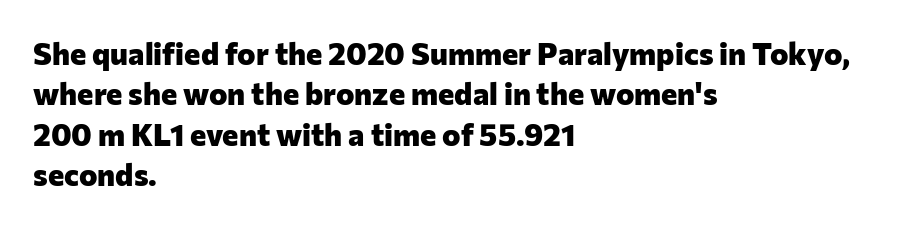
The image shows 31 px heavy sans-serif type, upright; set left-aligned, normal line spacing (1.3x), normal letter spacing, not underlined; low stroke contrast and a medium x-height.
